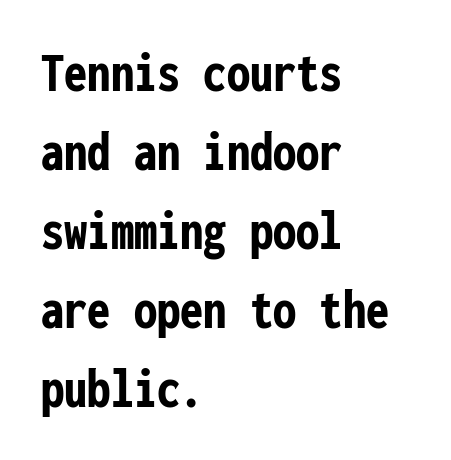
Q: Is the text bold? A: Yes.
Q: Is the text italic (slanted)? A: No, it is upright.
Q: Is the typeface a serif or a sans-serif typeface? A: Sans-serif.
Q: Is the text underlined? A: No.
Q: How is the paragraph aligned? A: Left-aligned.
Q: Is the spacing between letters normal or unusually wide? A: Normal.
Q: Is the spacing between lines tight, normal or loose? A: Normal.
Q: Width (condensed, normal, or wide)? A: Condensed.
Q: Stroke contrast? A: Low.
Q: x-height? A: Medium.
Q: Monospaced? A: Yes.
